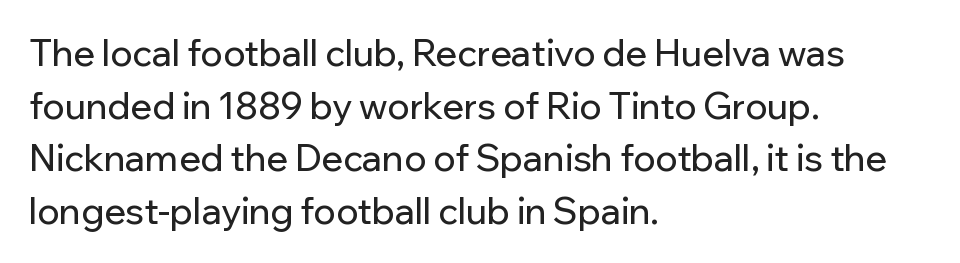
{"serif": "no", "italic": "no", "width": "normal", "stroke_contrast": "low", "x_height": "medium", "monospaced": "no", "underline": "no", "align": "left", "line_spacing": "normal", "line_spacing_ratio": 1.46, "letter_spacing": "normal", "letter_spacing_em": 0.0, "glyph_px": 36}
